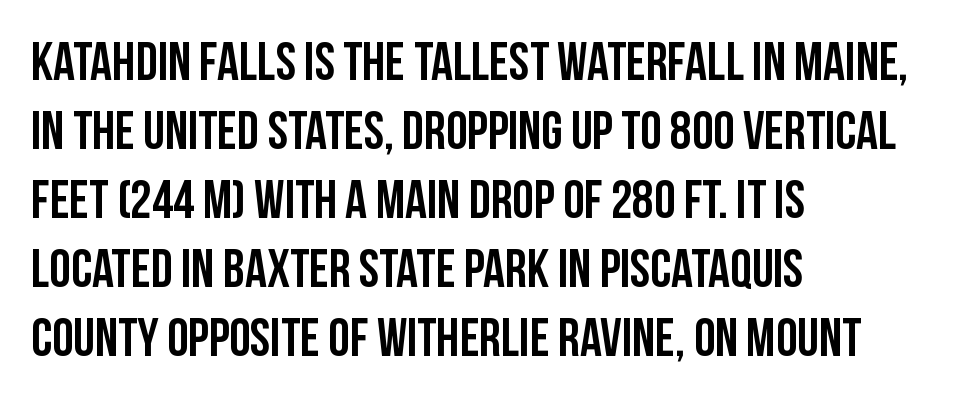
{"serif": "no", "italic": "no", "width": "condensed", "stroke_contrast": "low", "x_height": "large", "monospaced": "no", "underline": "no", "align": "left", "line_spacing": "normal", "line_spacing_ratio": 1.28, "letter_spacing": "normal", "letter_spacing_em": 0.0, "glyph_px": 54}
